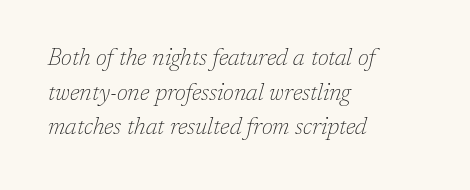
Q: Is the text bold? A: No.
Q: Is the text italic (slanted)? A: Yes, it leans right by about 17 degrees.
Q: Is the text underlined? A: No.
Q: How is the paragraph aligned? A: Left-aligned.
Q: Is the spacing between letters normal or unusually wide? A: Normal.
Q: Is the spacing between lines tight, normal or loose? A: Normal.
